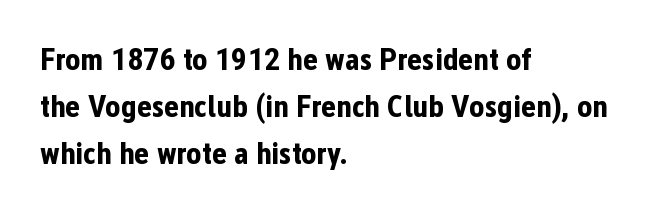
{"serif": "no", "italic": "no", "bold": "yes", "weight": "bold", "width": "condensed", "stroke_contrast": "low", "x_height": "medium", "monospaced": "no", "underline": "no", "align": "left", "line_spacing": "normal", "line_spacing_ratio": 1.47, "letter_spacing": "normal", "letter_spacing_em": 0.0, "glyph_px": 32}
